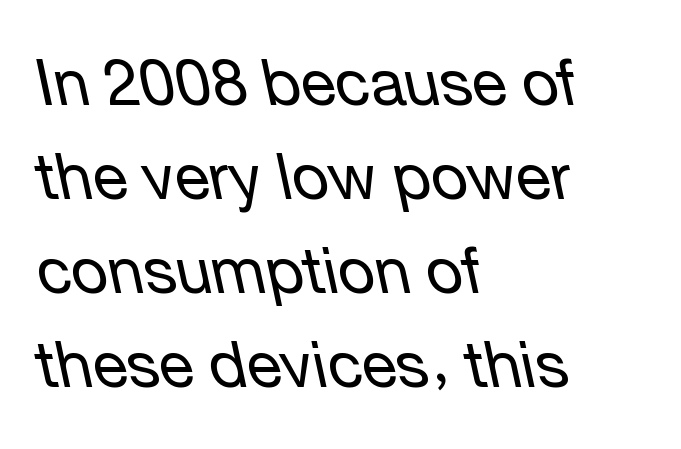
The image shows 64 px regular-weight type, italic (leaning left); set left-aligned, normal line spacing (1.47x), normal letter spacing, not underlined; low stroke contrast and a medium x-height.
